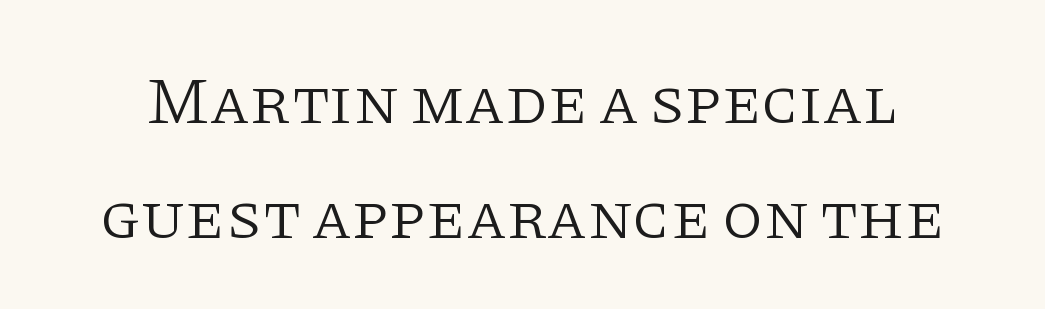
You can tell it's not italic because the verticals are truly vertical. The zone under the glyphs is completely vacant. Heaviness? Minimal to ordinary, like unemphasized prose. Is this a fixed-width face? No — the glyphs have proportional, varying widths. The rendering shows small feet on the letterforms — a serif design. The letterforms sit shoulder to shoulder at normal distance.
